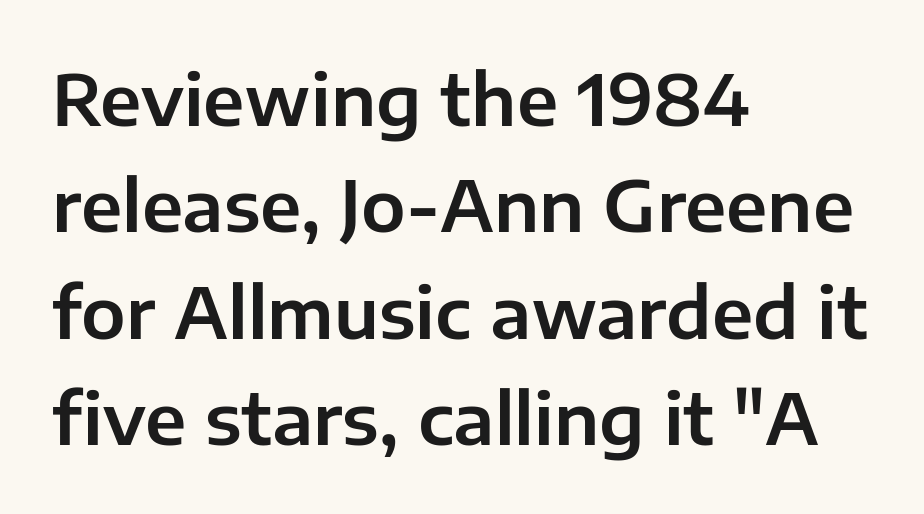
Q: Is the text italic (slanted)? A: No, it is upright.
Q: Is the typeface a serif or a sans-serif typeface? A: Sans-serif.
Q: Is the text underlined? A: No.
Q: How is the paragraph aligned? A: Left-aligned.
Q: Is the spacing between letters normal or unusually wide? A: Normal.
Q: Is the spacing between lines tight, normal or loose? A: Normal.
Q: Width (condensed, normal, or wide)? A: Normal.
Q: Stroke contrast? A: Low.
Q: x-height? A: Medium.
Q: Monospaced? A: No.
